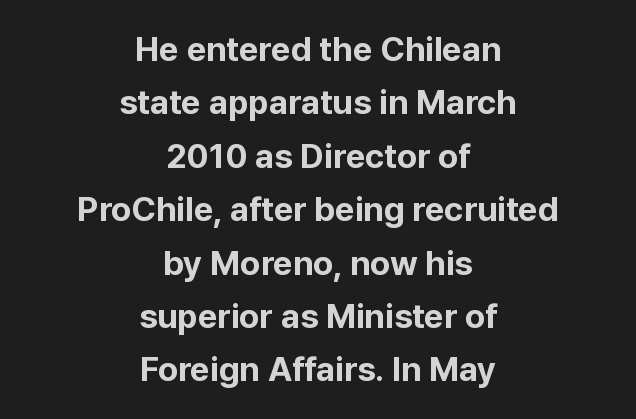
The image shows 34 px bold sans-serif type, upright; set centered, normal line spacing (1.57x), normal letter spacing, not underlined; low stroke contrast and a medium x-height.
